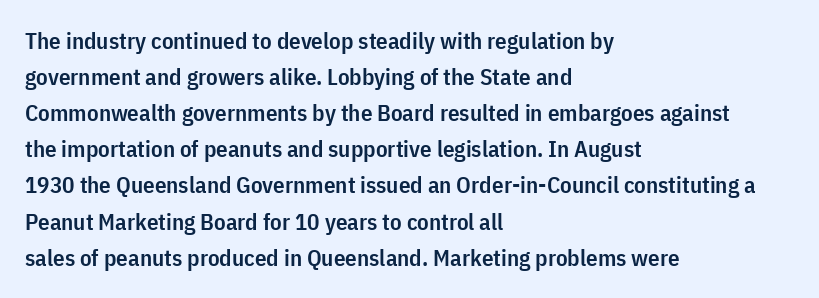
Q: Is the text bold? A: Semi-bold.
Q: Is the text italic (slanted)? A: No, it is upright.
Q: Is the text underlined? A: No.
Q: How is the paragraph aligned? A: Left-aligned.
Q: Is the spacing between letters normal or unusually wide? A: Normal.
Q: Is the spacing between lines tight, normal or loose? A: Normal.
